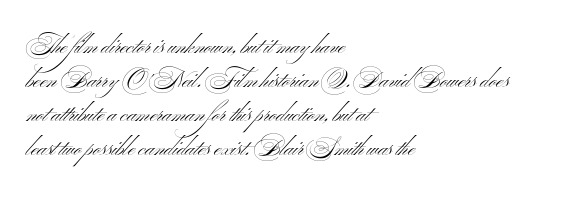
Stem width sits at or under what a default text font uses. Horizontally, the lines are justified to the leading edge only. This sample keeps an unexceptional amount of space between lines. The space beneath each line is pristine and unruled. There is no visible air inserted between adjacent glyphs.
